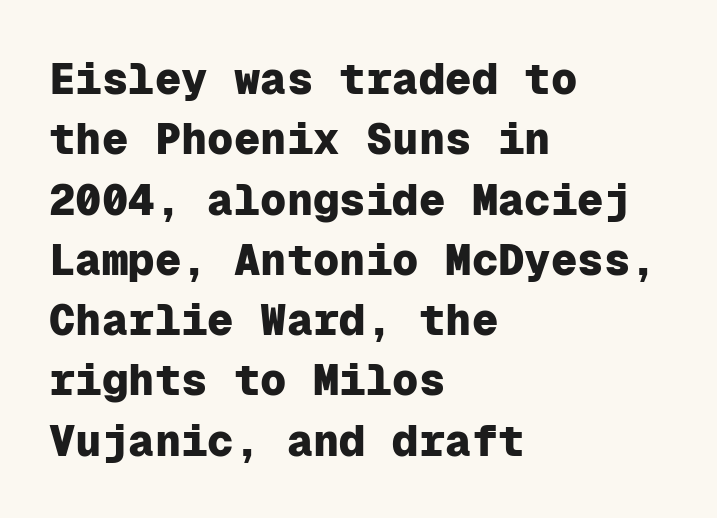
{"serif": "no", "italic": "no", "bold": "yes", "weight": "heavy", "width": "normal", "stroke_contrast": "low", "x_height": "medium", "monospaced": "yes", "underline": "no", "align": "left", "line_spacing": "normal", "line_spacing_ratio": 1.37, "letter_spacing": "normal", "letter_spacing_em": 0.0, "glyph_px": 44}
